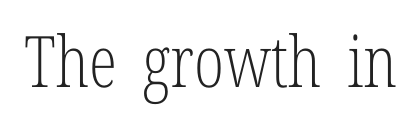
I'd call this a serif setting — the letters wear small feet. The characters are drawn with everyday or finer stroke widths. Descenders are the only things crossing below the line. Words appear dense and cohesive because spacing is normal. Varying glyph widths throughout — classic text-font behaviour.
